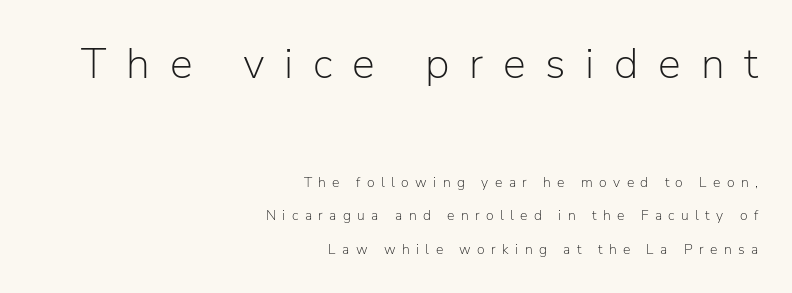
Q: Is the text bold? A: No.
Q: Is the text italic (slanted)? A: No, it is upright.
Q: Is the typeface a serif or a sans-serif typeface? A: Sans-serif.
Q: Is the text underlined? A: No.
Q: How is the paragraph aligned? A: Right-aligned.
Q: Is the spacing between letters normal or unusually wide? A: Unusually wide.
Q: Is the spacing between lines tight, normal or loose? A: Loose.
Q: Which block of text is set in a larger size, the first (top) or the second (bottom)? A: The first (top) one.
Q: Width (condensed, normal, or wide)? A: Normal.
Q: Stroke contrast? A: Low.
Q: x-height? A: Medium.
Q: Monospaced? A: No.
